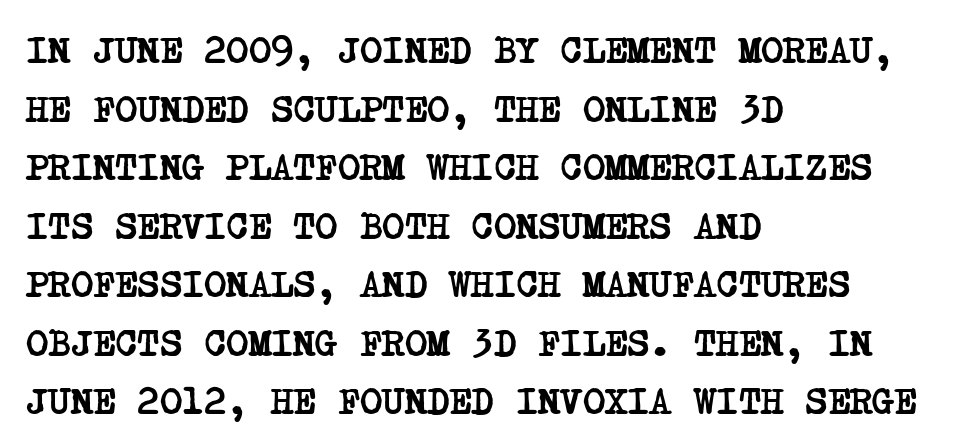
{"serif": "yes", "bold": "yes", "weight": "semibold", "width": "condensed", "stroke_contrast": "low", "x_height": "large", "underline": "no", "align": "left", "line_spacing": "normal", "line_spacing_ratio": 1.54, "letter_spacing": "normal", "letter_spacing_em": 0.0, "glyph_px": 38}
